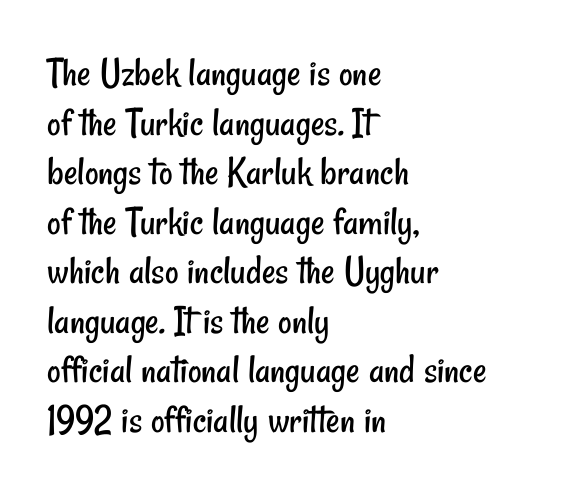
The image shows 42 px regular-weight, condensed sans-serif type; set left-aligned, line spacing 1.18x, normal letter spacing, not underlined; low stroke contrast and a small x-height.
